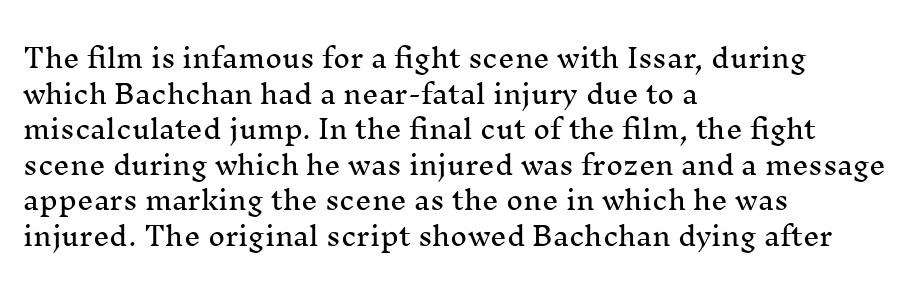
Q: Is the text italic (slanted)? A: No, it is upright.
Q: Is the text underlined? A: No.
Q: How is the paragraph aligned? A: Left-aligned.
Q: Is the spacing between letters normal or unusually wide? A: Normal.
Q: Is the spacing between lines tight, normal or loose? A: Normal.
